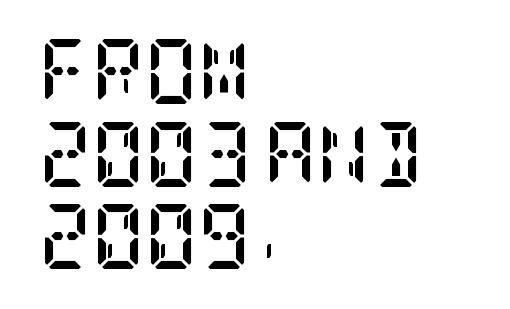
The image shows 65 px semibold, condensed serif type, upright; set left-aligned, normal line spacing (1.27x), normal letter spacing, not underlined; low stroke contrast and a large x-height.
